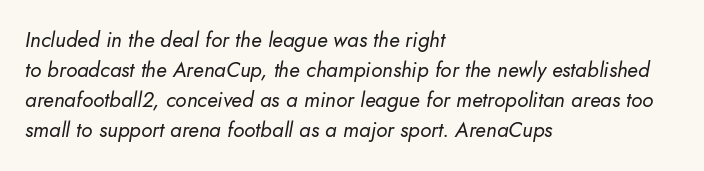
Q: Is the text bold? A: No.
Q: Is the text italic (slanted)? A: Yes, it leans right by about 10 degrees.
Q: Is the text underlined? A: No.
Q: How is the paragraph aligned? A: Left-aligned.
Q: Is the spacing between letters normal or unusually wide? A: Normal.
Q: Is the spacing between lines tight, normal or loose? A: Normal.
